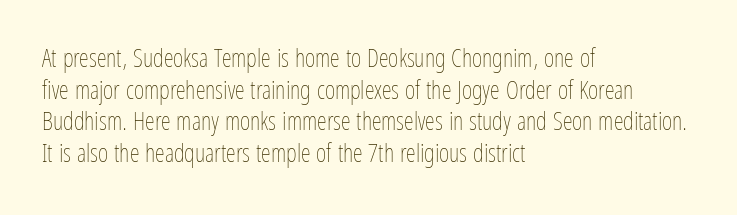
The image shows 25 px text type, upright; set left-aligned, normal line spacing (1.27x), normal letter spacing, not underlined.
